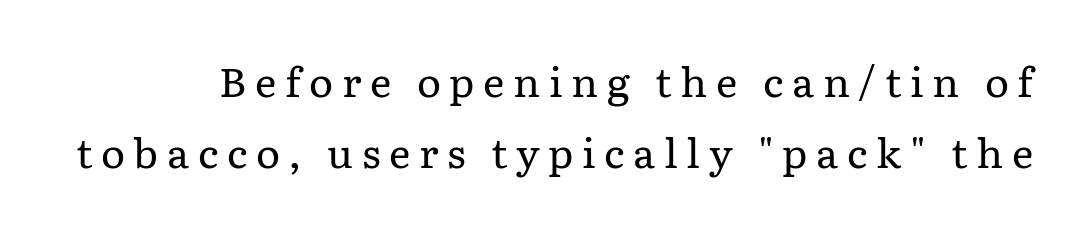
{"serif": "yes", "italic": "no", "bold": "no", "weight": "regular", "width": "normal", "stroke_contrast": "low", "x_height": "medium", "monospaced": "no", "underline": "no", "line_spacing_ratio": 1.73, "letter_spacing": "wide", "letter_spacing_em": 0.21, "glyph_px": 41}
